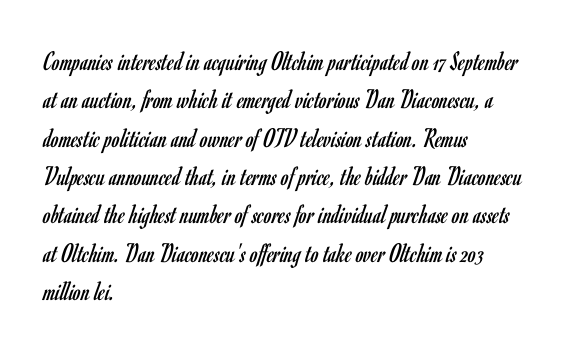
Compared with a centered layout, this one pins lines to the left instead. There is no visible air inserted between adjacent glyphs. The passage shown is typed in a proportional face where columns would drift. Stems and bowls with no extra thickness — not bold.
